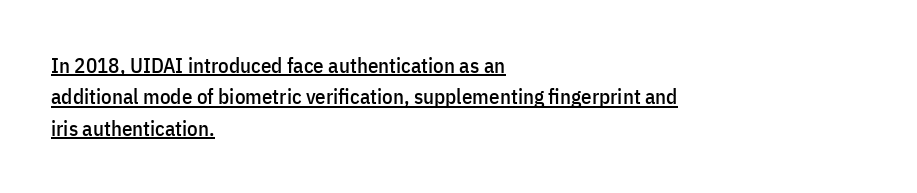
Q: Is the text italic (slanted)? A: No, it is upright.
Q: Is the text underlined? A: Yes.
Q: How is the paragraph aligned? A: Left-aligned.
Q: Is the spacing between letters normal or unusually wide? A: Normal.
Q: Is the spacing between lines tight, normal or loose? A: Normal.
